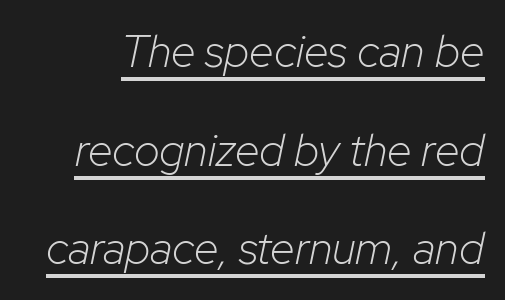
The type is set solid horizontally, with unmodified tracking. Beneath each row of characters lies a ruled line. Compared with typical paragraphs, the rows here are farther apart. These glyphs show unthickened strokes, regular width or finer. Varying glyph widths throughout — classic text-font behaviour. Characters are canted at an angle relative to the baseline's perpendicular.
